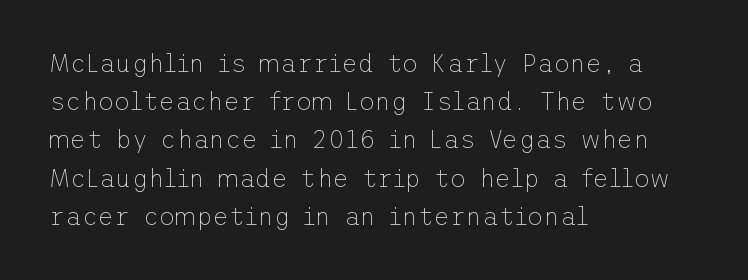
The image shows 25 px text type, upright; set left-aligned, normal line spacing (1.53x), normal letter spacing, not underlined.
